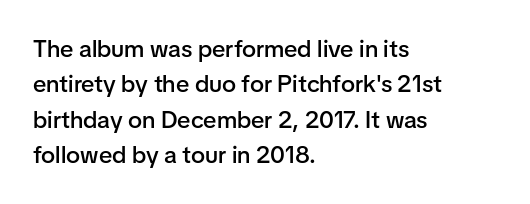
{"italic": "no", "bold": "semi", "underline": "no", "align": "left", "line_spacing": "normal", "line_spacing_ratio": 1.47, "letter_spacing": "normal", "letter_spacing_em": 0.0, "glyph_px": 24}
